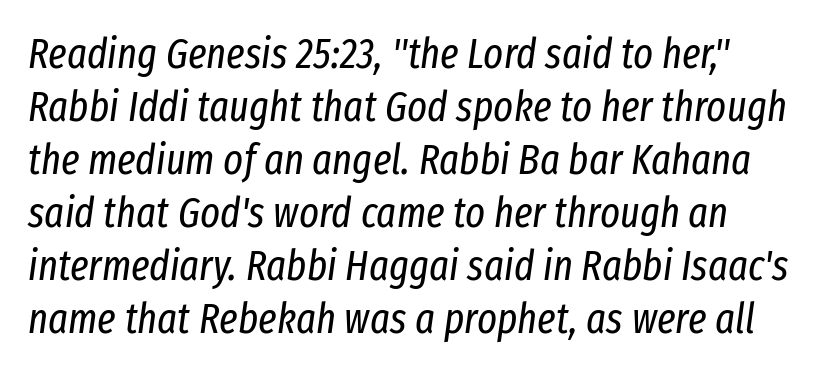
The image shows 42 px regular-weight, condensed type, italic (leaning right); set normal line spacing (1.26x), normal letter spacing, not underlined; low stroke contrast and a medium x-height.
